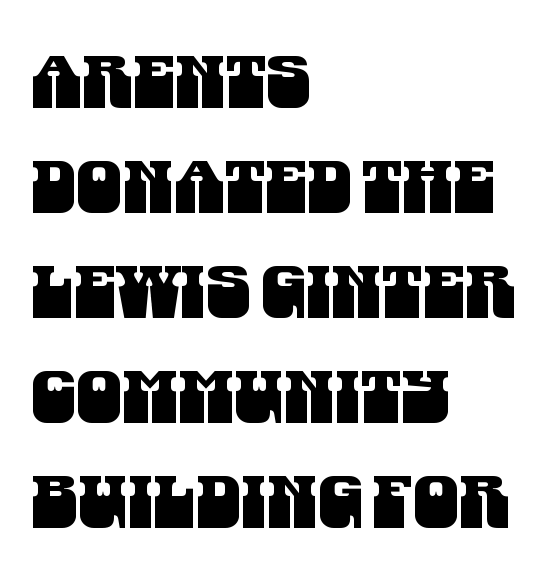
{"serif": "no", "width": "condensed", "stroke_contrast": "medium", "x_height": "large", "monospaced": "no", "underline": "no", "align": "left", "line_spacing": "normal", "line_spacing_ratio": 1.44, "letter_spacing": "normal", "letter_spacing_em": 0.0, "glyph_px": 73}
